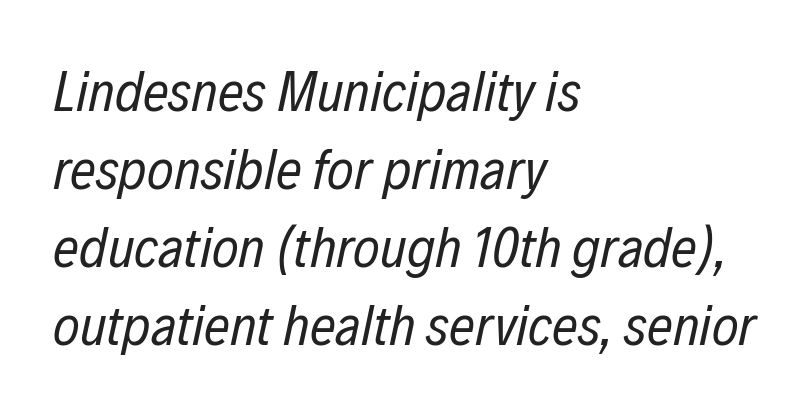
{"italic": "yes", "lean": "right", "slant_degrees": 12, "bold": "no", "weight": "regular", "width": "condensed", "stroke_contrast": "low", "x_height": "medium", "monospaced": "no", "underline": "no", "align": "left", "line_spacing": "normal", "line_spacing_ratio": 1.37, "letter_spacing": "normal", "letter_spacing_em": 0.0, "glyph_px": 57}
